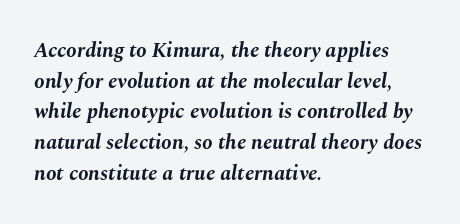
{"italic": "yes", "lean": "right", "slant_degrees": 10, "bold": "yes", "underline": "no", "align": "left", "line_spacing": "normal", "line_spacing_ratio": 1.46, "letter_spacing": "normal", "letter_spacing_em": 0.0, "glyph_px": 21}
